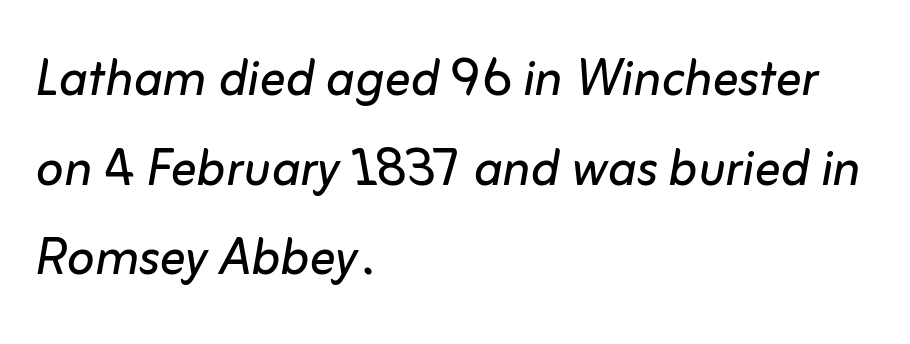
Q: Is the text bold? A: No.
Q: Is the text italic (slanted)? A: Yes, it leans right by about 10 degrees.
Q: Is the text underlined? A: No.
Q: How is the paragraph aligned? A: Left-aligned.
Q: Is the spacing between letters normal or unusually wide? A: Normal.
Q: Is the spacing between lines tight, normal or loose? A: Normal.
Q: Width (condensed, normal, or wide)? A: Normal.
Q: Stroke contrast? A: Low.
Q: x-height? A: Medium.
Q: Monospaced? A: No.
